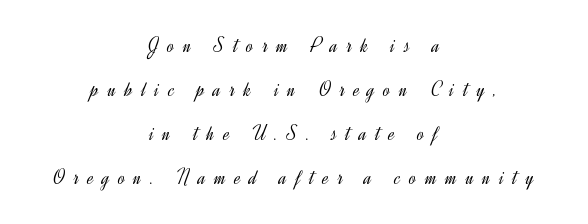
Anything drawn beneath the words? Only blank space. Successive baselines arrive slowly, with a big drop between each. Caption: face not bold, strokes unweighted.
